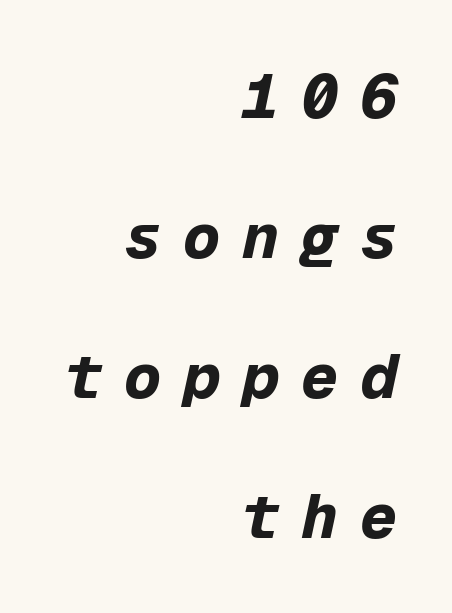
Q: Is the text bold? A: Yes.
Q: Is the text italic (slanted)? A: Yes, it leans right by about 12 degrees.
Q: Is the text underlined? A: No.
Q: How is the paragraph aligned? A: Right-aligned.
Q: Is the spacing between letters normal or unusually wide? A: Unusually wide.
Q: Is the spacing between lines tight, normal or loose? A: Loose.
Q: Width (condensed, normal, or wide)? A: Normal.
Q: Stroke contrast? A: Low.
Q: x-height? A: Medium.
Q: Monospaced? A: Yes.
